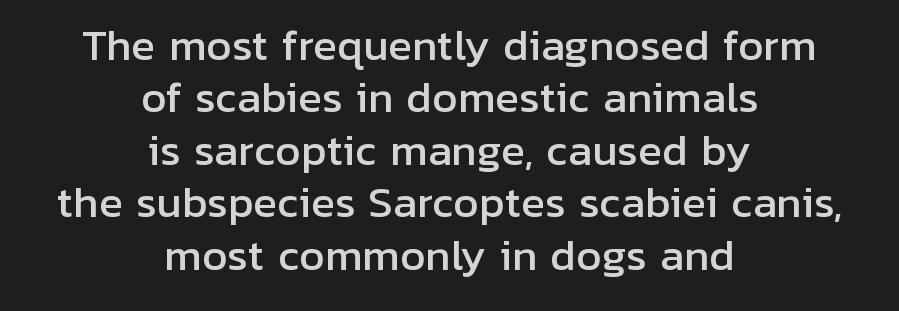
{"serif": "no", "italic": "no", "width": "normal", "stroke_contrast": "low", "x_height": "medium", "monospaced": "no", "underline": "no", "align": "center", "line_spacing": "normal", "line_spacing_ratio": 1.31, "letter_spacing": "normal", "letter_spacing_em": 0.0, "glyph_px": 40}
